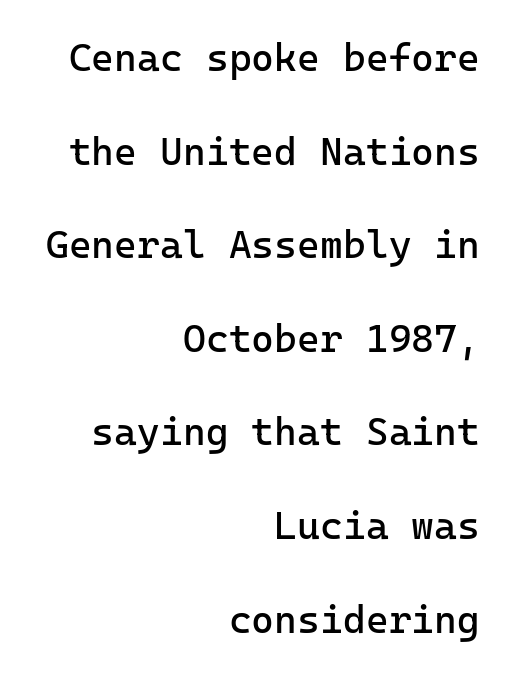
Check under the words: just untouched page. Is the type heavy? It reads as light-to-regular instead. Posture: upright roman. The rag falls on the left side of this text block.
